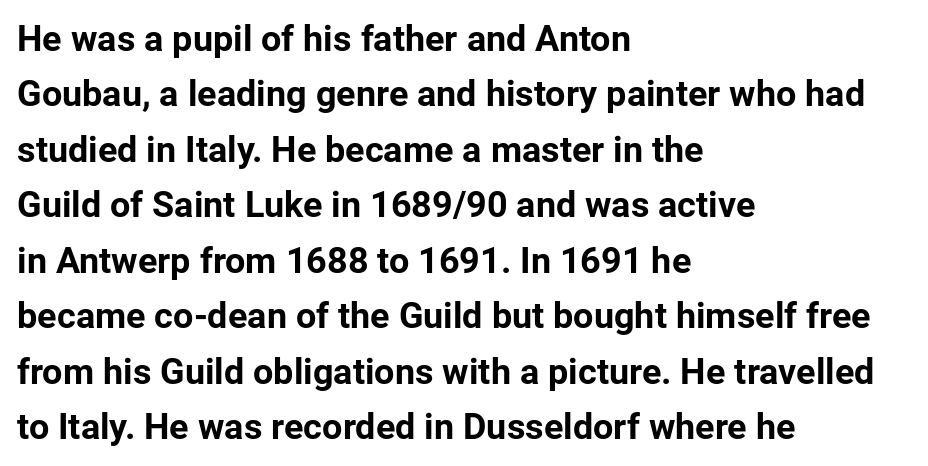
A typesetter would call this leading conventional body-copy spacing. Check under the words: just untouched page. This is sans-serif lettering, the kind often seen on screens and signage. The tracking reads as untouched default to a designer's eye. This sample has the flowing, uneven cadence of proportional lettering.
